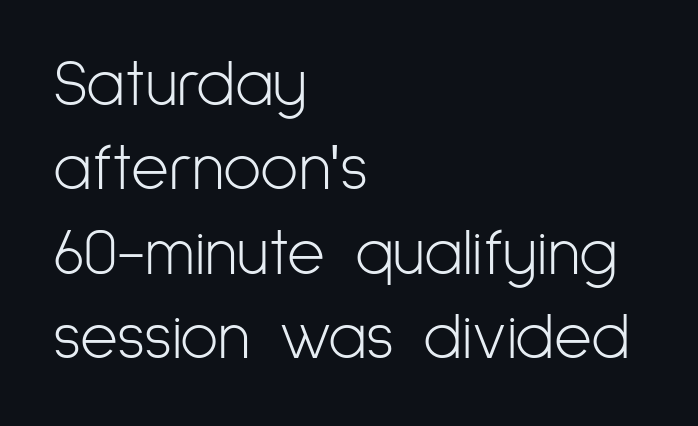
Q: Is the text bold? A: No.
Q: Is the text italic (slanted)? A: No, it is upright.
Q: Is the typeface a serif or a sans-serif typeface? A: Sans-serif.
Q: Is the text underlined? A: No.
Q: How is the paragraph aligned? A: Left-aligned.
Q: Is the spacing between letters normal or unusually wide? A: Normal.
Q: Is the spacing between lines tight, normal or loose? A: Normal.
Q: Width (condensed, normal, or wide)? A: Condensed.
Q: Stroke contrast? A: Low.
Q: x-height? A: Medium.
Q: Monospaced? A: No.
